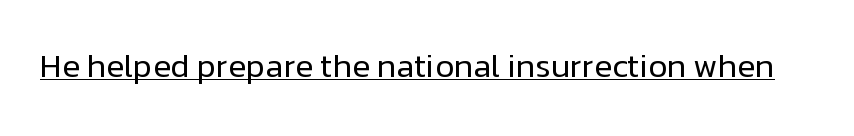
Unlike a traditional serif, this face leaves its strokes unadorned. Letters have the restrained weight of plain body copy at most. Students, note that the glyphs here touch the page at normal intervals. This is the regular roman posture of the typeface.
